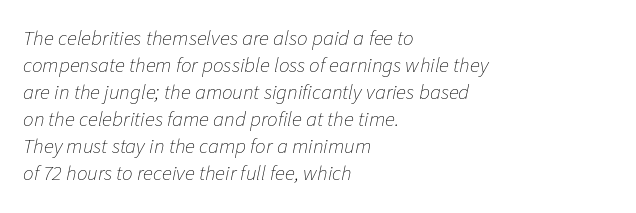
Q: Is the text bold? A: No.
Q: Is the text italic (slanted)? A: Yes, it leans right by about 11 degrees.
Q: Is the text underlined? A: No.
Q: How is the paragraph aligned? A: Left-aligned.
Q: Is the spacing between letters normal or unusually wide? A: Normal.
Q: Is the spacing between lines tight, normal or loose? A: Normal.
